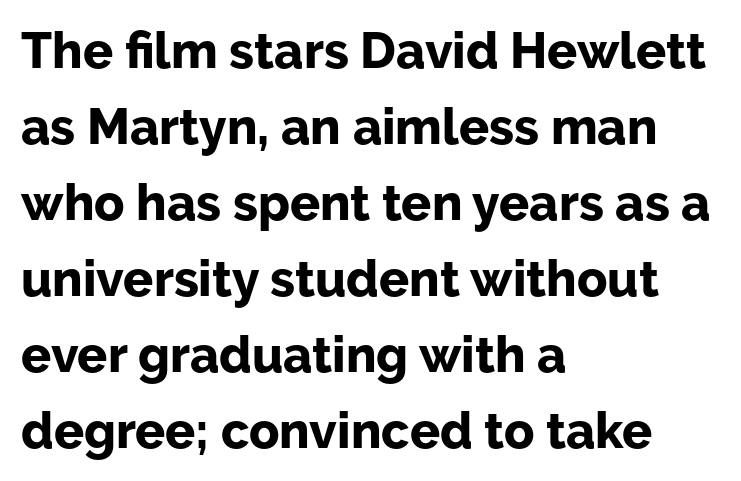
The letterforms sit shoulder to shoulder at normal distance. Underline: absent. The paragraph has a hard left edge and a soft right edge. Rows of type keep a routine distance in the vertical direction. Character widths vary here, with narrow letters taking less room than wide ones.
